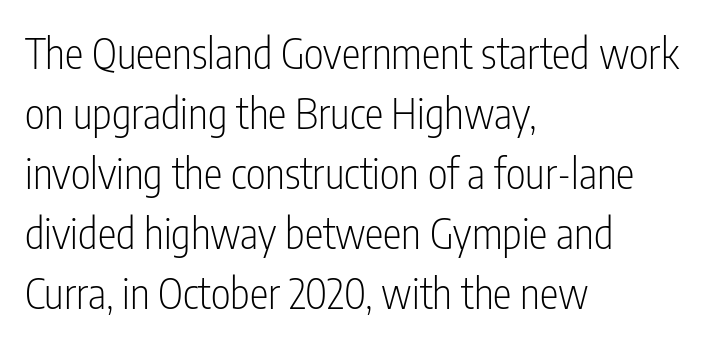
The image shows 42 px light, condensed sans-serif type, upright; set left-aligned, normal line spacing (1.43x), normal letter spacing, not underlined; low stroke contrast and a medium x-height.
